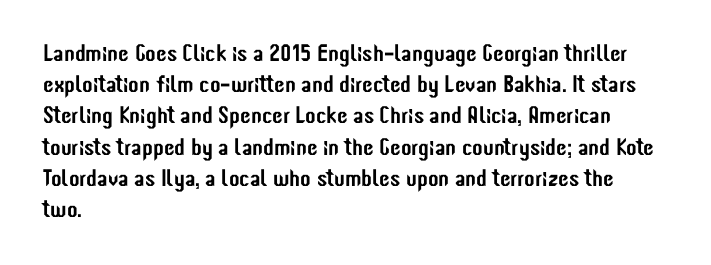
Does the copy run flush right? No — it runs flush left. The font's upright variant was chosen for this text. Descender tails drop into unmarked territory. Reading down the column, the eye jumps a familiar distance to each next line.
